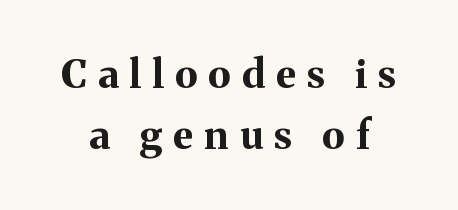
Q: Is the text bold? A: Yes.
Q: Is the text italic (slanted)? A: No, it is upright.
Q: Is the typeface a serif or a sans-serif typeface? A: Serif.
Q: Is the text underlined? A: No.
Q: Is the spacing between letters normal or unusually wide? A: Unusually wide.
Q: Is the spacing between lines tight, normal or loose? A: Normal.
Q: Width (condensed, normal, or wide)? A: Normal.
Q: Stroke contrast? A: Medium.
Q: x-height? A: Medium.
Q: Monospaced? A: No.
